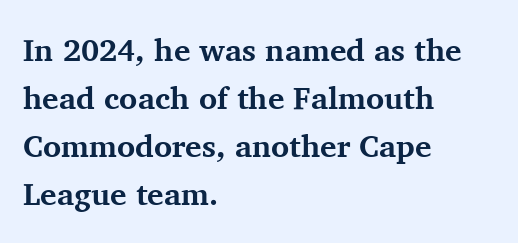
{"serif": "yes", "italic": "no", "bold": "yes", "weight": "bold", "width": "normal", "stroke_contrast": "medium", "x_height": "medium", "monospaced": "no", "underline": "no", "align": "left", "line_spacing": "normal", "line_spacing_ratio": 1.55, "letter_spacing": "normal", "letter_spacing_em": 0.0, "glyph_px": 31}
